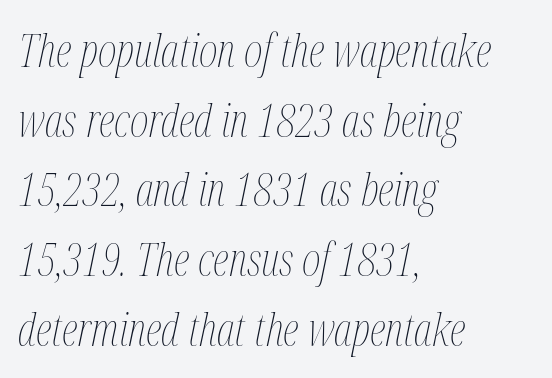
The image shows 45 px thin, condensed type, italic (leaning right); set left-aligned, normal line spacing (1.55x), normal letter spacing, not underlined; medium stroke contrast and a medium x-height.
